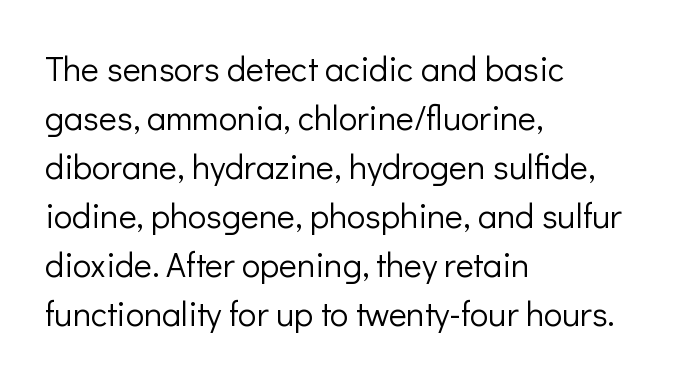
{"serif": "no", "italic": "no", "bold": "no", "weight": "light", "width": "normal", "stroke_contrast": "low", "x_height": "medium", "monospaced": "no", "underline": "no", "align": "left", "line_spacing": "normal", "line_spacing_ratio": 1.44, "letter_spacing": "normal", "letter_spacing_em": 0.0, "glyph_px": 34}
